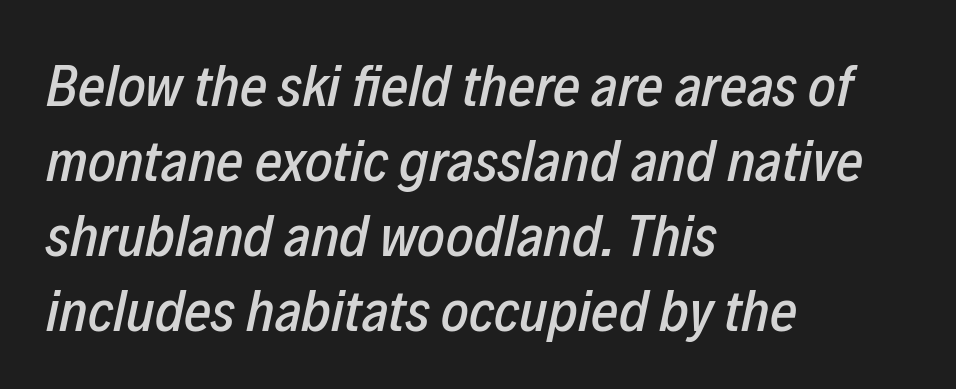
{"italic": "yes", "lean": "right", "slant_degrees": 12, "width": "condensed", "stroke_contrast": "low", "x_height": "medium", "monospaced": "no", "underline": "no", "align": "left", "line_spacing": "normal", "line_spacing_ratio": 1.27, "letter_spacing": "normal", "letter_spacing_em": 0.0, "glyph_px": 59}
